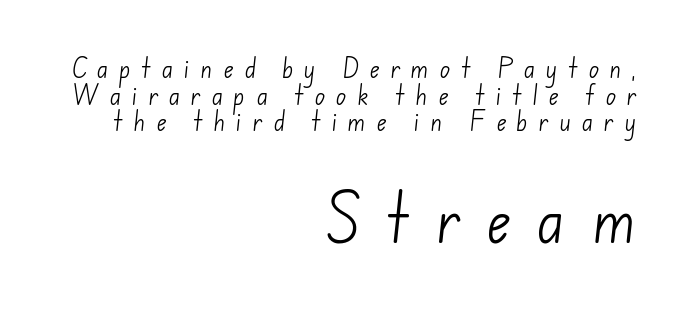
The image shows 54 px light sans-serif type; set right-aligned, line spacing 1.21x, unusually wide letter spacing (+0.48 em), not underlined; the second (bottom) block is 2.45x larger; low stroke contrast and a small x-height.
